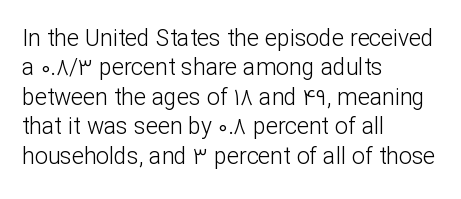
Q: Is the text bold? A: No.
Q: Is the text italic (slanted)? A: No, it is upright.
Q: Is the text underlined? A: No.
Q: How is the paragraph aligned? A: Left-aligned.
Q: Is the spacing between letters normal or unusually wide? A: Normal.
Q: Is the spacing between lines tight, normal or loose? A: Normal.
